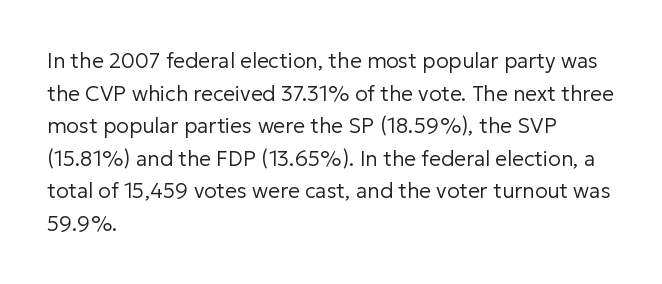
{"italic": "no", "bold": "no", "underline": "no", "align": "left", "line_spacing": "normal", "line_spacing_ratio": 1.55, "letter_spacing": "normal", "letter_spacing_em": 0.0, "glyph_px": 21}
